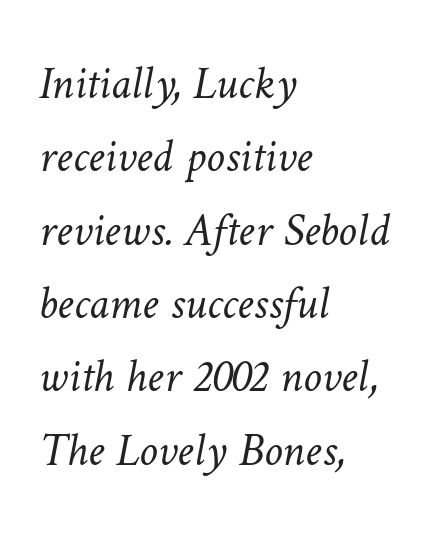
The image shows 47 px light type; set left-aligned, normal line spacing (1.56x), normal letter spacing, not underlined; low stroke contrast and a medium x-height.
